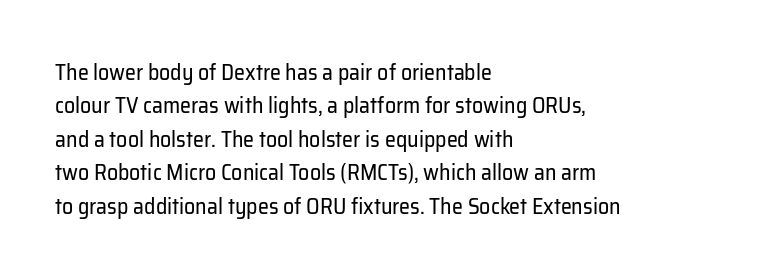
{"italic": "no", "bold": "no", "underline": "no", "align": "left", "line_spacing": "normal", "line_spacing_ratio": 1.52, "letter_spacing": "normal", "letter_spacing_em": 0.0, "glyph_px": 22}
